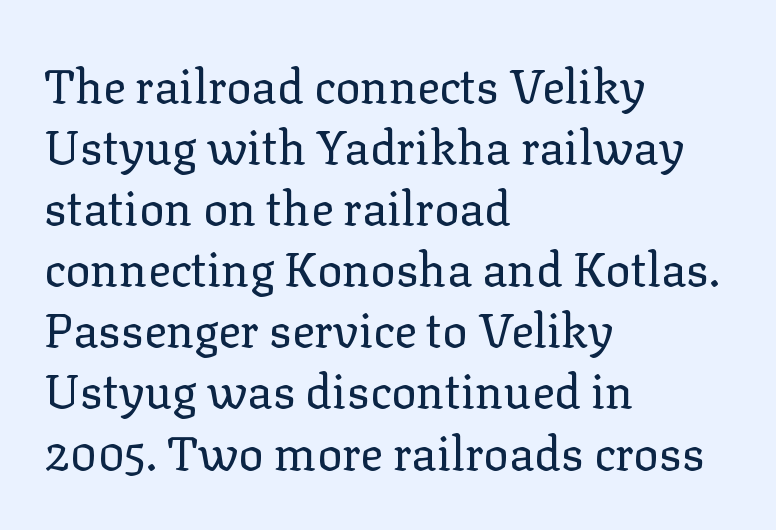
Q: Is the text bold? A: No.
Q: Is the text italic (slanted)? A: No, it is upright.
Q: Is the typeface a serif or a sans-serif typeface? A: Serif.
Q: Is the text underlined? A: No.
Q: How is the paragraph aligned? A: Left-aligned.
Q: Is the spacing between letters normal or unusually wide? A: Normal.
Q: Is the spacing between lines tight, normal or loose? A: Normal.
Q: Width (condensed, normal, or wide)? A: Normal.
Q: Stroke contrast? A: Low.
Q: x-height? A: Medium.
Q: Monospaced? A: No.
